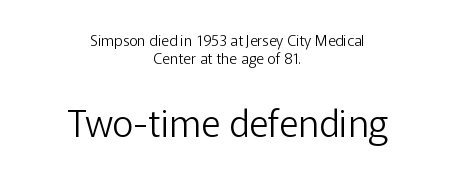
Q: Is the text bold? A: No.
Q: Is the text italic (slanted)? A: No, it is upright.
Q: Is the typeface a serif or a sans-serif typeface? A: Sans-serif.
Q: Is the text underlined? A: No.
Q: How is the paragraph aligned? A: Centered.
Q: Is the spacing between letters normal or unusually wide? A: Normal.
Q: Which block of text is set in a larger size, the first (top) or the second (bottom)? A: The second (bottom) one.
Q: Width (condensed, normal, or wide)? A: Normal.
Q: Stroke contrast? A: Low.
Q: x-height? A: Medium.
Q: Monospaced? A: No.
